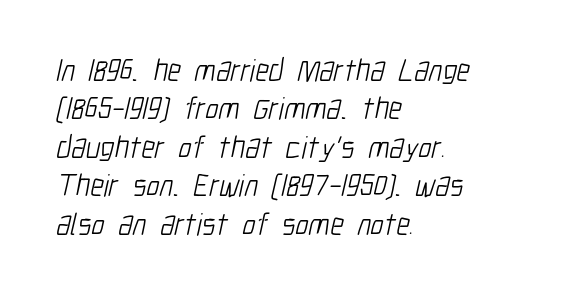
{"serif": "no", "bold": "no", "weight": "light", "width": "condensed", "stroke_contrast": "low", "x_height": "medium", "monospaced": "no", "underline": "no", "align": "left", "line_spacing_ratio": 1.24, "letter_spacing": "normal", "letter_spacing_em": 0.0, "glyph_px": 31}
